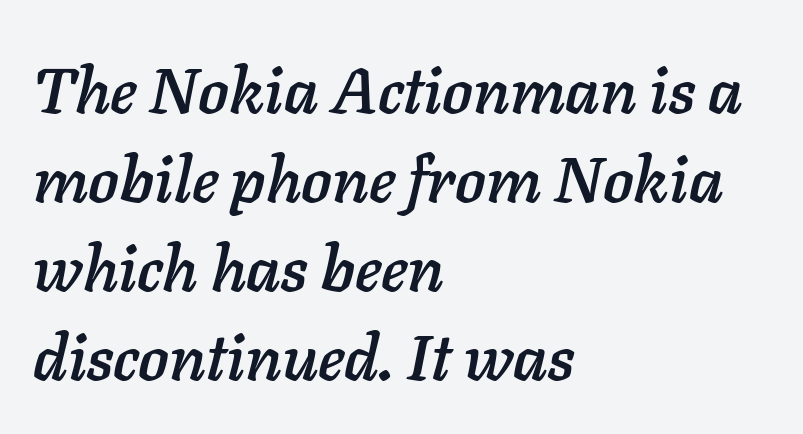
{"italic": "yes", "lean": "right", "slant_degrees": 11, "width": "normal", "stroke_contrast": "low", "x_height": "medium", "monospaced": "no", "underline": "no", "align": "left", "line_spacing": "normal", "line_spacing_ratio": 1.39, "letter_spacing": "normal", "letter_spacing_em": 0.0, "glyph_px": 64}
